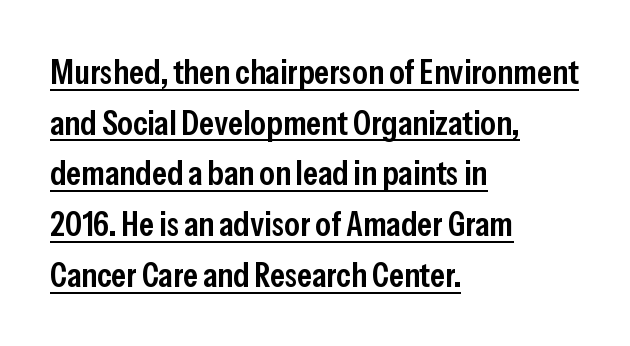
Q: Is the text bold? A: Semi-bold.
Q: Is the text italic (slanted)? A: No, it is upright.
Q: Is the typeface a serif or a sans-serif typeface? A: Sans-serif.
Q: Is the text underlined? A: Yes.
Q: How is the paragraph aligned? A: Left-aligned.
Q: Is the spacing between letters normal or unusually wide? A: Normal.
Q: Is the spacing between lines tight, normal or loose? A: Normal.
Q: Width (condensed, normal, or wide)? A: Condensed.
Q: Stroke contrast? A: Low.
Q: x-height? A: Medium.
Q: Monospaced? A: No.
